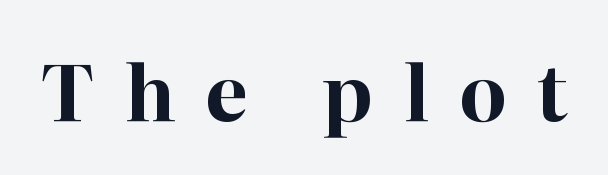
The image shows 77 px bold serif type, upright; set unusually wide letter spacing (+0.38 em), not underlined; high stroke contrast and a medium x-height.
